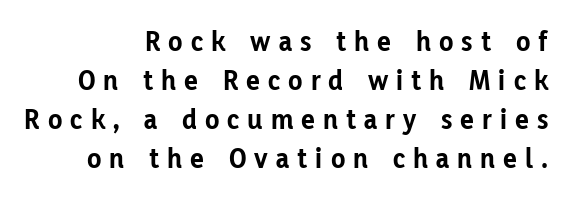
The image shows 29 px bold sans-serif type, upright; set right-aligned, normal line spacing (1.35x), unusually wide letter spacing (+0.28 em), not underlined; low stroke contrast and a medium x-height.
